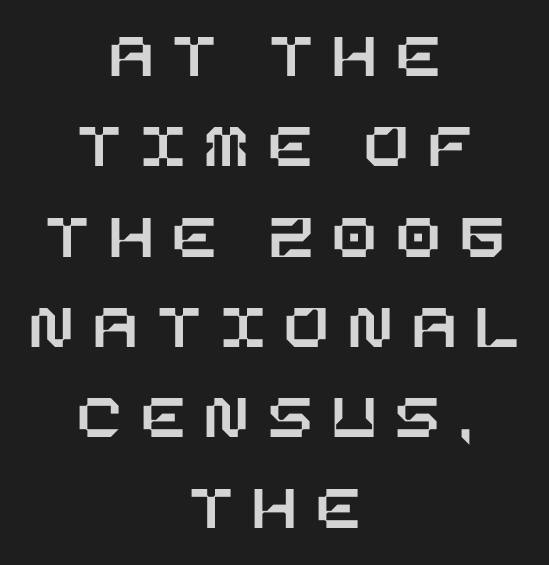
The image shows 65 px text type, upright; set centered, normal line spacing (1.39x), unusually wide letter spacing (+0.3 em), not underlined; low stroke contrast and a large x-height.
